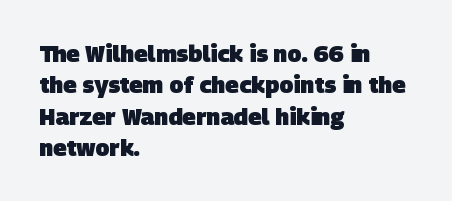
Q: Is the text bold? A: Yes.
Q: Is the text underlined? A: No.
Q: How is the paragraph aligned? A: Left-aligned.
Q: Is the spacing between letters normal or unusually wide? A: Normal.
Q: Is the spacing between lines tight, normal or loose? A: Normal.
